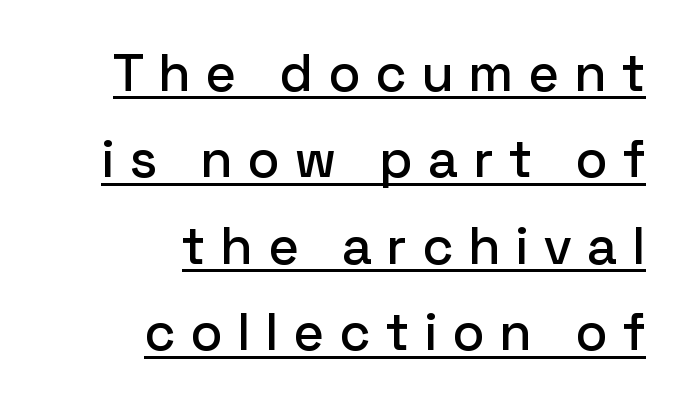
Ordinary non-slanted type is in use. Underlined type. The letterforms stand isolated, each surrounded by extra space. This sample uses a sans-serif face. Line ends are locked; line starts wander.
